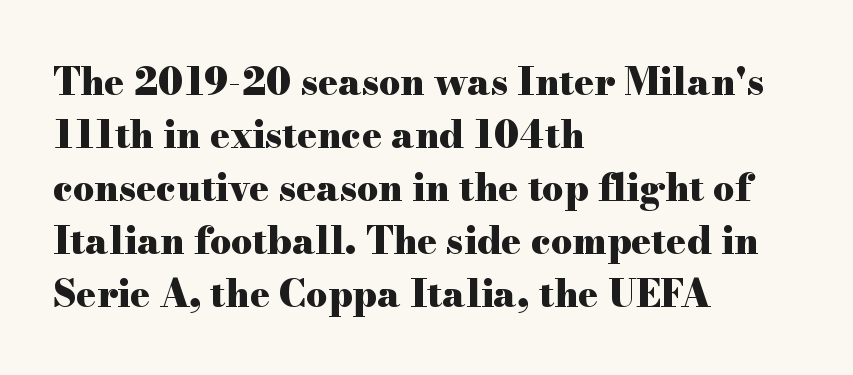
{"serif": "yes", "italic": "no", "bold": "yes", "weight": "heavy", "width": "wide", "stroke_contrast": "high", "x_height": "small", "monospaced": "no", "underline": "no", "align": "left", "line_spacing": "normal", "line_spacing_ratio": 1.43, "letter_spacing": "normal", "letter_spacing_em": 0.0, "glyph_px": 37}
